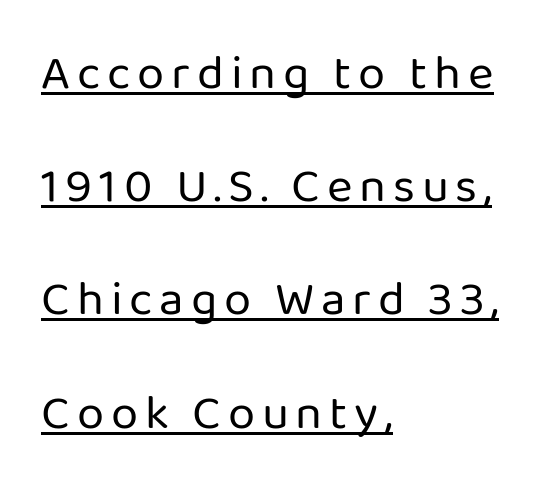
The image shows 49 px regular-weight sans-serif type, upright; set left-aligned, loose line spacing (2.31x), underlined; low stroke contrast and a medium x-height.
